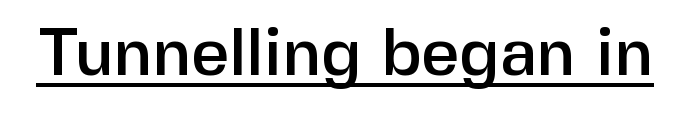
{"serif": "no", "italic": "no", "width": "normal", "stroke_contrast": "low", "x_height": "medium", "monospaced": "no", "underline": "yes", "letter_spacing": "normal", "letter_spacing_em": 0.0, "glyph_px": 67}
